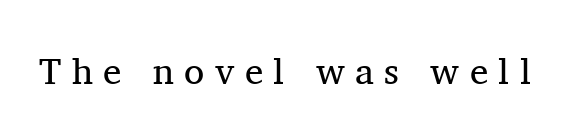
Q: Is the text bold? A: No.
Q: Is the text italic (slanted)? A: No, it is upright.
Q: Is the typeface a serif or a sans-serif typeface? A: Serif.
Q: Is the text underlined? A: No.
Q: Is the spacing between letters normal or unusually wide? A: Unusually wide.
Q: Width (condensed, normal, or wide)? A: Normal.
Q: Stroke contrast? A: Medium.
Q: x-height? A: Medium.
Q: Monospaced? A: No.
